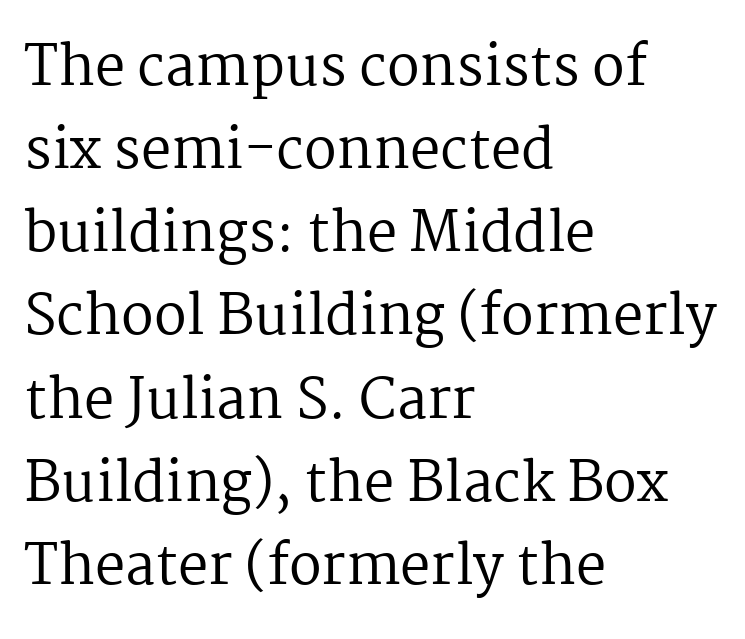
{"serif": "yes", "italic": "no", "bold": "no", "weight": "regular", "width": "normal", "stroke_contrast": "medium", "x_height": "medium", "monospaced": "no", "underline": "no", "align": "left", "line_spacing": "normal", "line_spacing_ratio": 1.54, "letter_spacing": "normal", "letter_spacing_em": 0.0, "glyph_px": 54}
